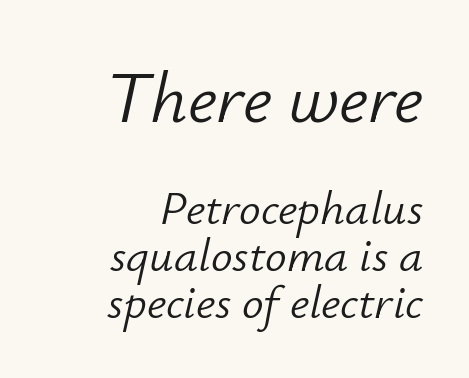
{"italic": "yes", "lean": "right", "slant_degrees": 12, "bold": "no", "weight": "light", "width": "normal", "stroke_contrast": "low", "x_height": "small", "monospaced": "no", "underline": "no", "align": "right", "line_spacing": "tight", "line_spacing_ratio": 0.97, "letter_spacing": "normal", "letter_spacing_em": 0.0, "larger_block": "first", "size_ratio": 1.5, "glyph_px": 72}
